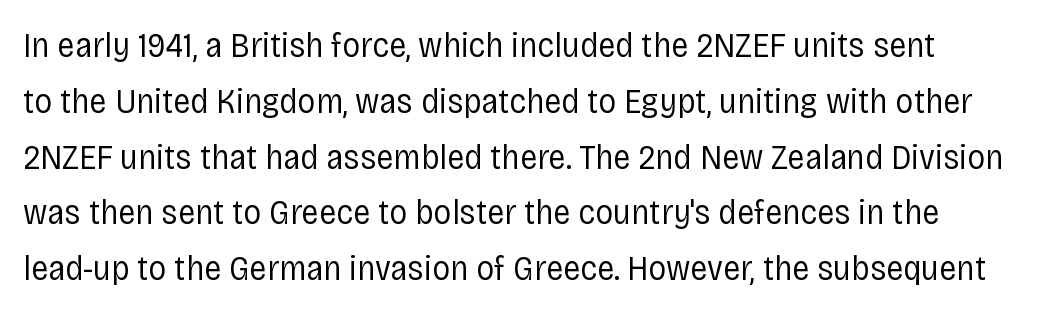
{"serif": "no", "italic": "no", "bold": "no", "weight": "regular", "width": "condensed", "stroke_contrast": "low", "x_height": "large", "monospaced": "no", "underline": "no", "line_spacing": "normal", "line_spacing_ratio": 1.55, "letter_spacing": "normal", "letter_spacing_em": 0.0, "glyph_px": 36}
